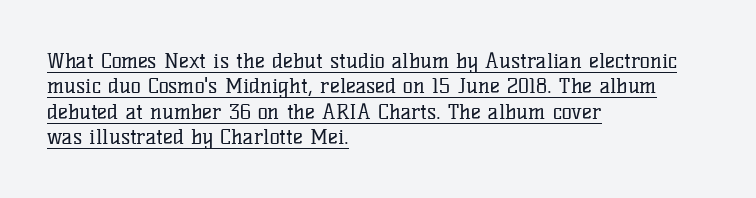
{"italic": "no", "bold": "no", "underline": "yes", "align": "left", "line_spacing_ratio": 1.21, "letter_spacing": "normal", "letter_spacing_em": 0.0, "glyph_px": 21}
